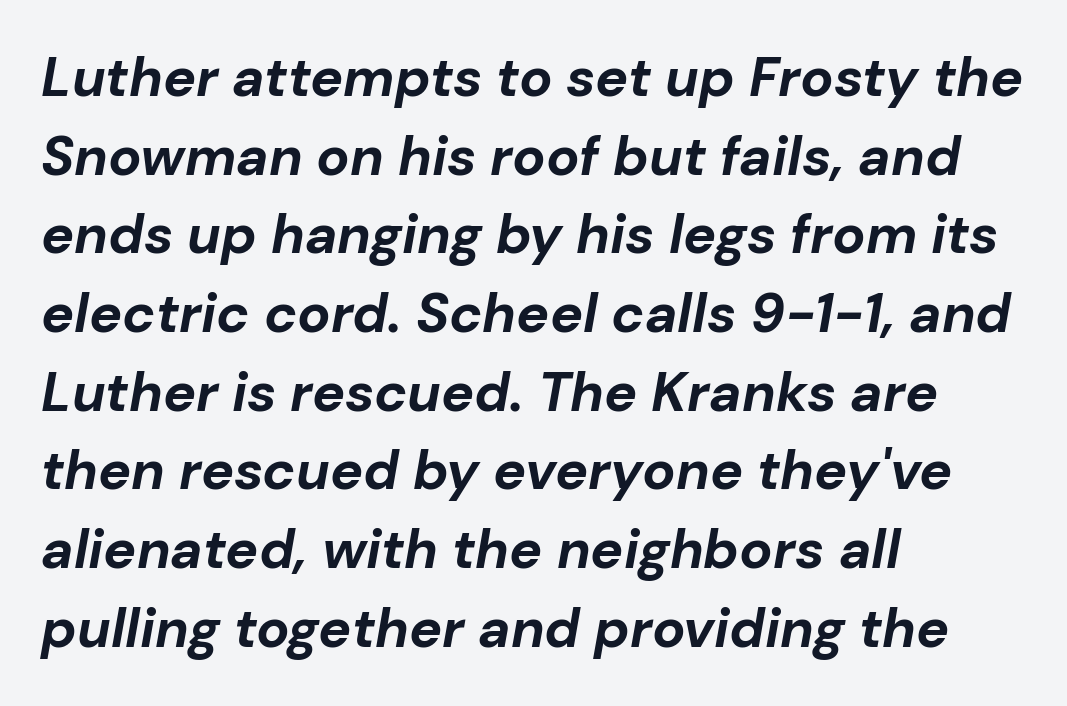
Q: Is the text bold? A: Yes.
Q: Is the text italic (slanted)? A: Yes, it leans right by about 10 degrees.
Q: Is the text underlined? A: No.
Q: How is the paragraph aligned? A: Left-aligned.
Q: Is the spacing between letters normal or unusually wide? A: Normal.
Q: Is the spacing between lines tight, normal or loose? A: Normal.
Q: Width (condensed, normal, or wide)? A: Normal.
Q: Stroke contrast? A: Low.
Q: x-height? A: Medium.
Q: Monospaced? A: No.
